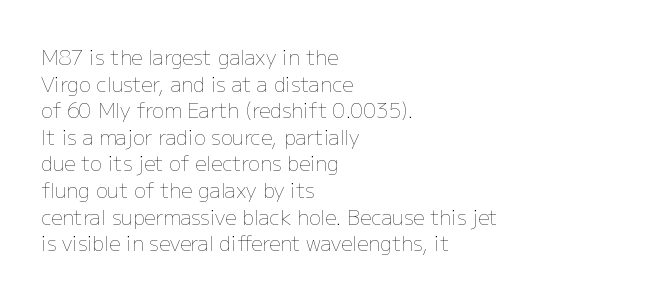
The image shows 20 px text type, upright; set left-aligned, normal line spacing (1.33x), normal letter spacing, not underlined.
